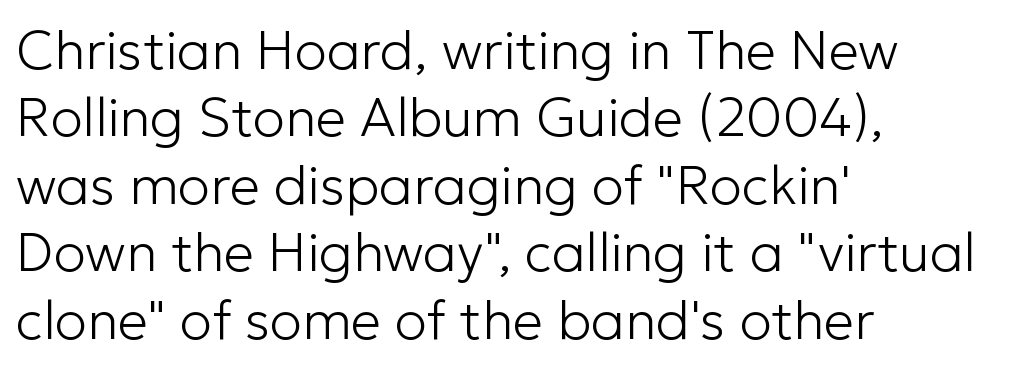
Each letter keeps its own natural width here, so spacing adapts to shape. Characters follow at the spacing the type designer built in. Summary of vertical rhythm: regular, with standard interline spacing. Only glyphs here, with clear space below each row.
